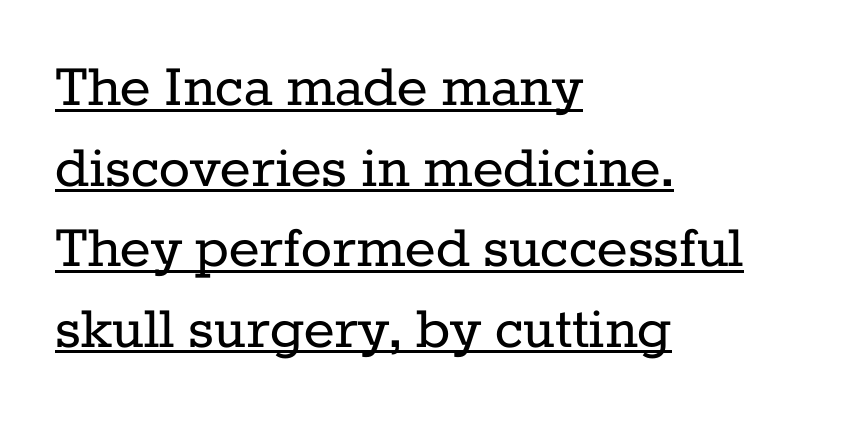
Q: Is the text bold? A: No.
Q: Is the text italic (slanted)? A: No, it is upright.
Q: Is the typeface a serif or a sans-serif typeface? A: Serif.
Q: Is the text underlined? A: Yes.
Q: How is the paragraph aligned? A: Left-aligned.
Q: Is the spacing between letters normal or unusually wide? A: Normal.
Q: Width (condensed, normal, or wide)? A: Normal.
Q: Stroke contrast? A: Low.
Q: x-height? A: Medium.
Q: Monospaced? A: No.
